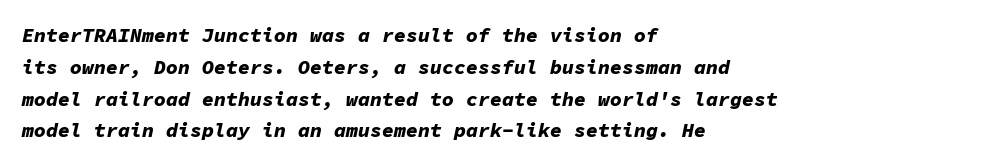
This sample uses plain, unmodified letter spacing. Notice how descenders clear the ascenders below comfortably — that's standard leading. Rendered with sloped, italic letterforms. The zone under the glyphs is completely vacant. As a designer I'd log this as weight 700, bold.
